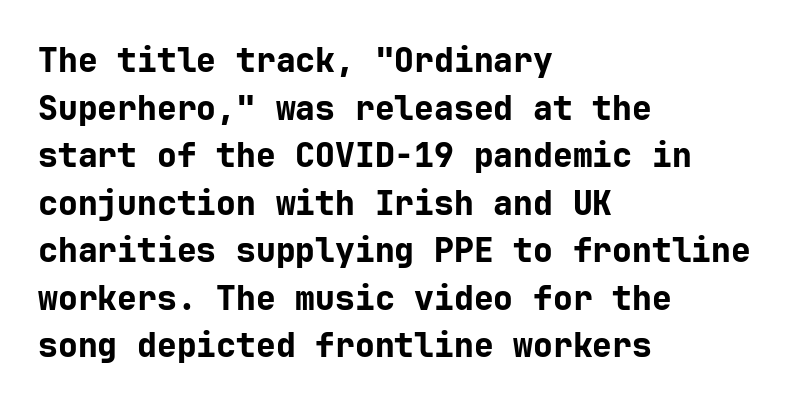
{"serif": "no", "italic": "no", "bold": "yes", "weight": "bold", "width": "normal", "stroke_contrast": "low", "x_height": "medium", "underline": "no", "align": "left", "line_spacing": "normal", "line_spacing_ratio": 1.44, "letter_spacing": "normal", "letter_spacing_em": 0.0, "glyph_px": 33}
